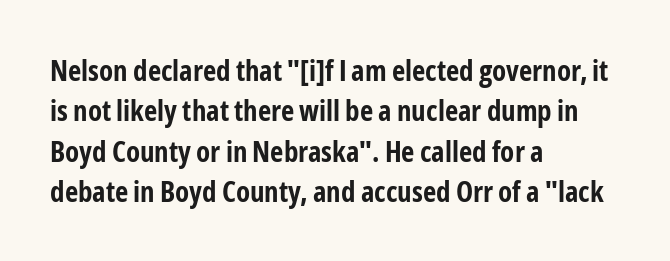
The image shows 29 px bold, condensed sans-serif type, upright; set left-aligned, normal line spacing (1.39x), normal letter spacing, not underlined; low stroke contrast and a medium x-height.
